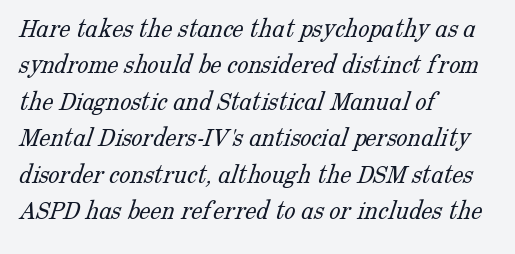
The image shows 28 px light serif type; set left-aligned, normal line spacing (1.3x), normal letter spacing, not underlined; low stroke contrast and a medium x-height.
